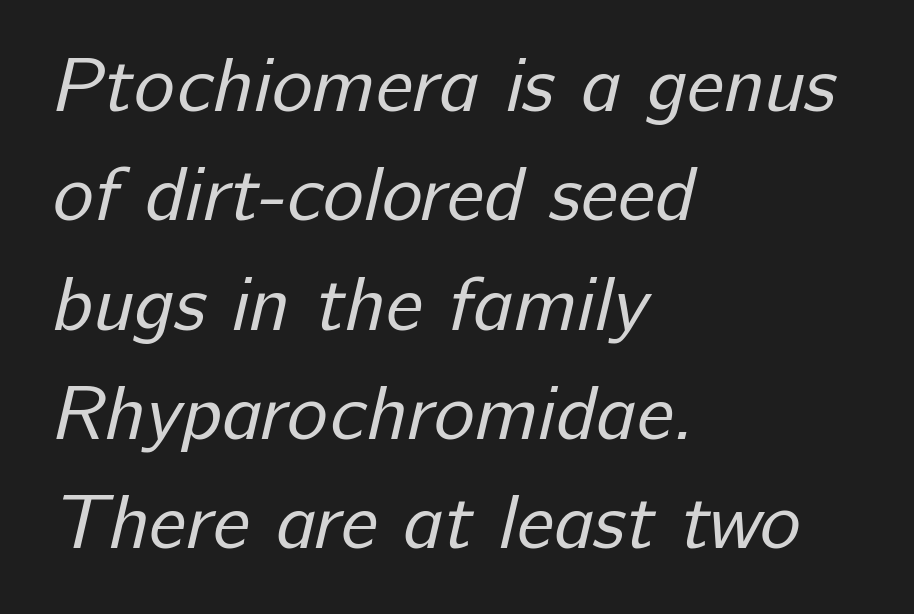
{"serif": "no", "bold": "no", "weight": "regular", "width": "normal", "stroke_contrast": "low", "x_height": "medium", "monospaced": "no", "underline": "no", "align": "left", "line_spacing": "normal", "line_spacing_ratio": 1.42, "letter_spacing": "normal", "letter_spacing_em": 0.0, "glyph_px": 77}
